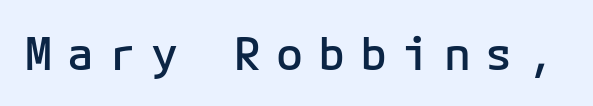
{"serif": "no", "italic": "no", "bold": "semi", "weight": "semibold", "width": "normal", "stroke_contrast": "low", "x_height": "medium", "monospaced": "yes", "underline": "no", "letter_spacing": "wide", "letter_spacing_em": 0.33, "glyph_px": 45}
